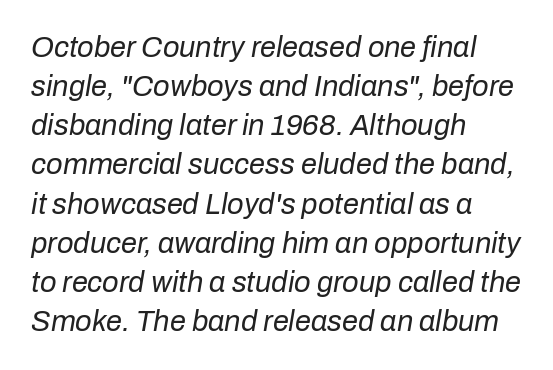
{"italic": "yes", "lean": "right", "slant_degrees": 10, "bold": "no", "weight": "regular", "width": "normal", "stroke_contrast": "low", "x_height": "medium", "monospaced": "no", "underline": "no", "align": "left", "line_spacing": "normal", "line_spacing_ratio": 1.35, "letter_spacing": "normal", "letter_spacing_em": 0.0, "glyph_px": 29}
